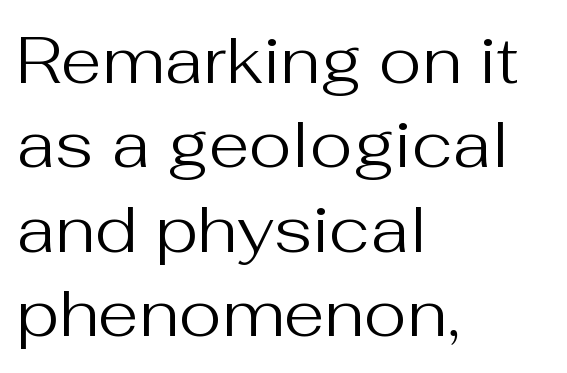
The image shows 66 px regular-weight sans-serif type, upright; set left-aligned, normal line spacing (1.28x), normal letter spacing, not underlined; medium stroke contrast and a medium x-height.
